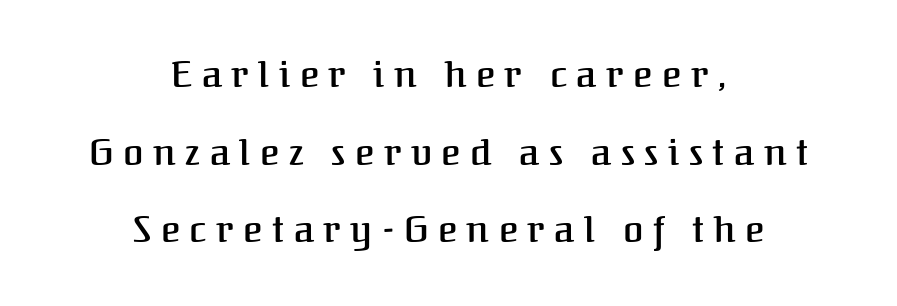
{"serif": "yes", "italic": "no", "bold": "semi", "weight": "semibold", "width": "normal", "stroke_contrast": "medium", "x_height": "medium", "monospaced": "no", "underline": "no", "align": "center", "line_spacing": "loose", "line_spacing_ratio": 2.1, "letter_spacing": "wide", "letter_spacing_em": 0.26, "glyph_px": 37}
